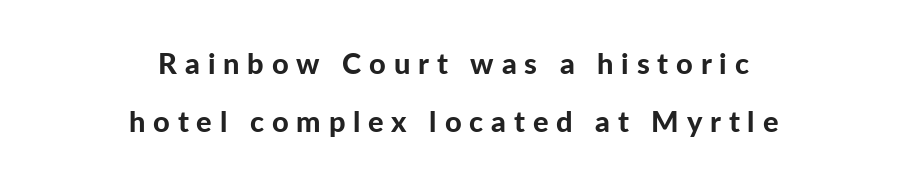
{"serif": "no", "italic": "no", "bold": "yes", "weight": "bold", "width": "normal", "stroke_contrast": "low", "x_height": "medium", "monospaced": "no", "underline": "no", "align": "center", "line_spacing": "loose", "line_spacing_ratio": 2.0, "letter_spacing": "wide", "letter_spacing_em": 0.27, "glyph_px": 29}
